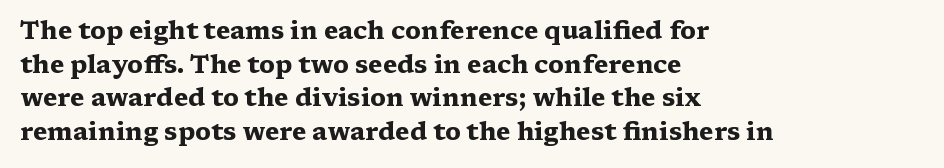
{"italic": "no", "bold": "yes", "underline": "no", "align": "left", "line_spacing": "normal", "line_spacing_ratio": 1.35, "letter_spacing": "normal", "letter_spacing_em": 0.0, "glyph_px": 25}
